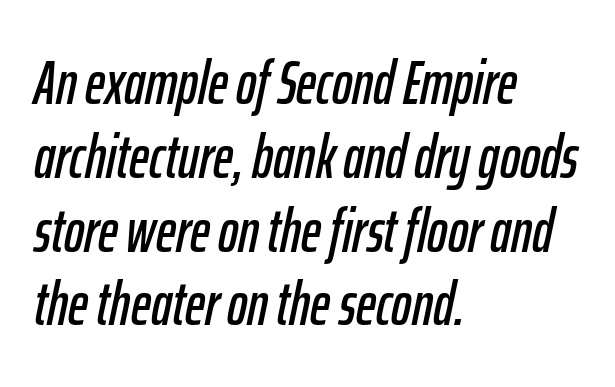
Nothing unusual about the tracking: characters are spaced as the font intends. Slant detected: the letters are inclined. Has an underline been added? It has not. In CSS terms this would be text-align: left. Here the designer chose a conventional face with non-uniform glyph widths.
